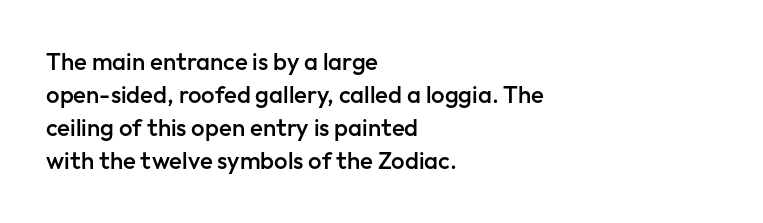
The image shows 24 px text type, upright; set left-aligned, normal line spacing (1.38x), normal letter spacing, not underlined.
